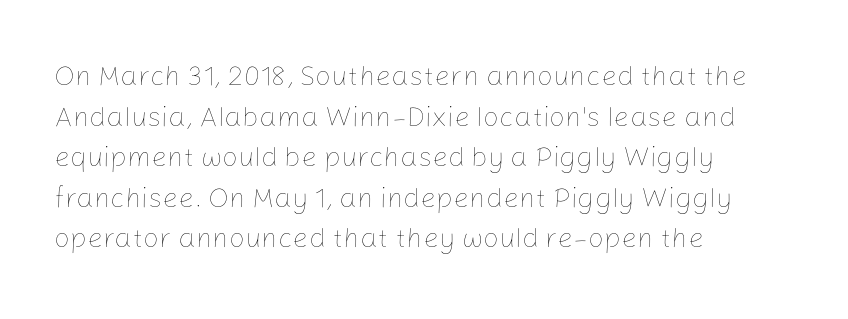
{"italic": "no", "bold": "no", "weight": "thin", "width": "normal", "stroke_contrast": "low", "x_height": "medium", "monospaced": "no", "underline": "no", "align": "left", "line_spacing": "normal", "line_spacing_ratio": 1.45, "letter_spacing": "normal", "letter_spacing_em": 0.0, "glyph_px": 28}
